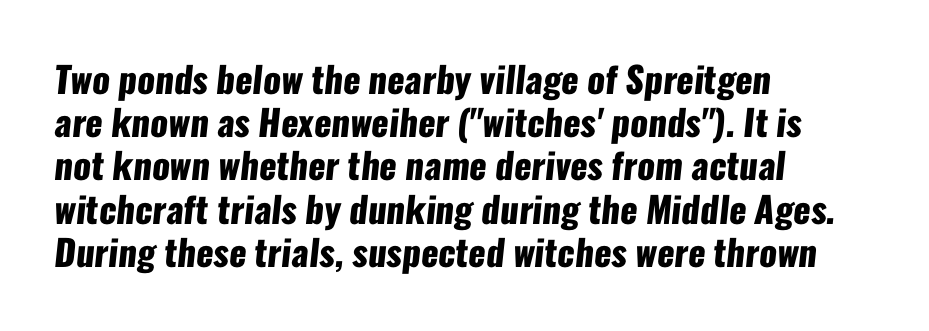
Underlining? Definitely not there. What weight is shown? A full bold with thick strokes. The letterforms sit shoulder to shoulder at normal distance. One-word summary of the alignment: left.
